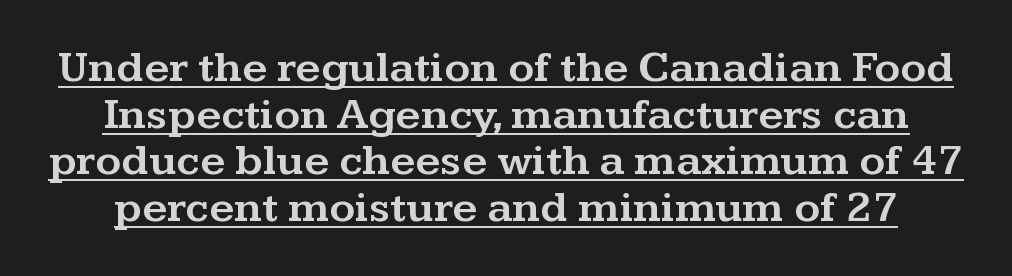
{"serif": "yes", "italic": "no", "width": "wide", "stroke_contrast": "medium", "x_height": "medium", "monospaced": "no", "underline": "yes", "line_spacing": "tight", "line_spacing_ratio": 1.06, "letter_spacing": "normal", "letter_spacing_em": 0.0, "glyph_px": 44}
